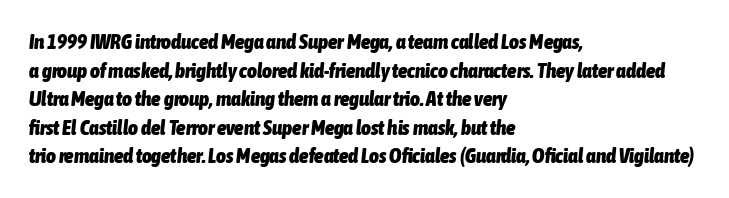
{"italic": "yes", "lean": "right", "slant_degrees": 6, "bold": "yes", "underline": "no", "align": "left", "line_spacing": "normal", "line_spacing_ratio": 1.36, "letter_spacing": "normal", "letter_spacing_em": 0.0, "glyph_px": 21}
